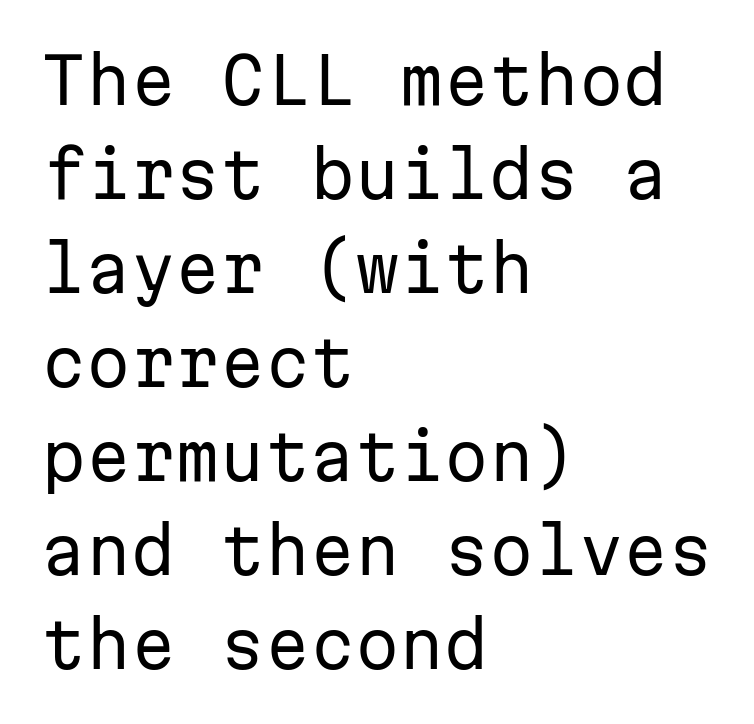
The image shows 64 px regular-weight sans-serif type, upright, monospaced; set left-aligned, normal line spacing (1.47x), normal letter spacing, not underlined; low stroke contrast and a medium x-height.
